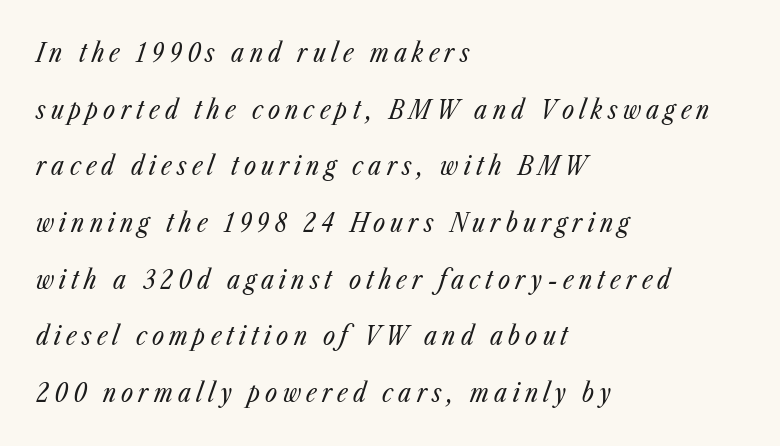
This rendering widens character spacing well past its baseline value. Every character sits at an angle, as italics do. Notice how the passage keeps a crisp vertical edge on the left only. Each stroke keeps to a modest, everyday thickness or less. Descenders hang freely into open space.
